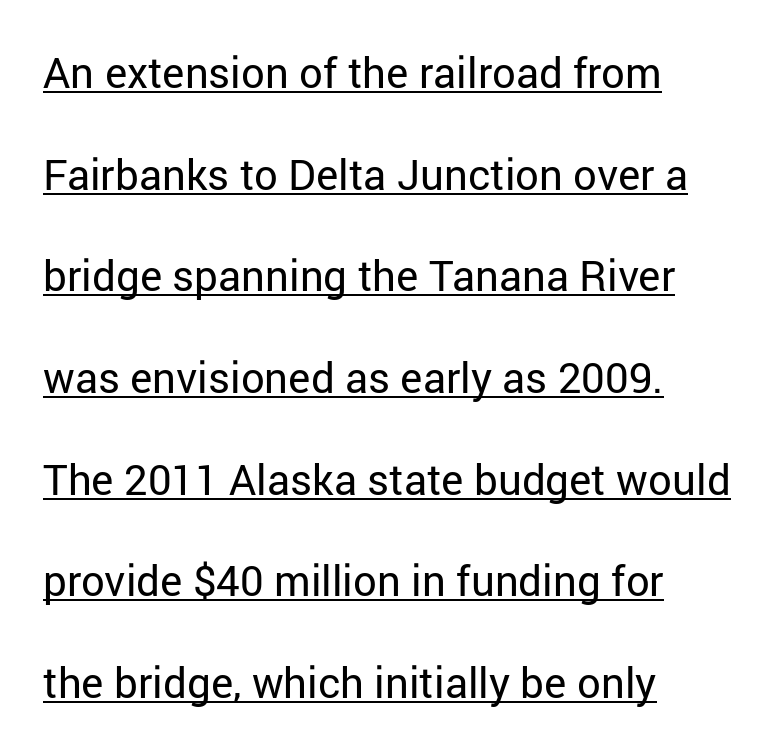
{"serif": "no", "italic": "no", "bold": "no", "weight": "regular", "width": "normal", "stroke_contrast": "low", "x_height": "medium", "monospaced": "no", "underline": "yes", "align": "left", "line_spacing": "loose", "line_spacing_ratio": 2.42, "letter_spacing": "normal", "letter_spacing_em": 0.0, "glyph_px": 42}
